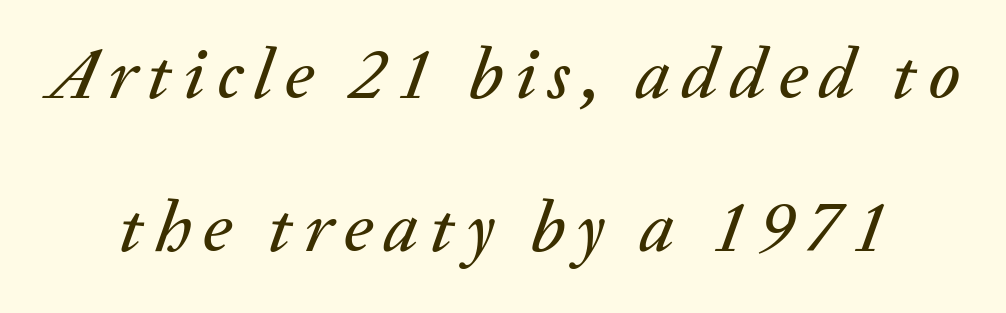
The image shows 72 px text type, italic (leaning right); set loose line spacing (2.13x), not underlined; medium stroke contrast and a medium x-height.
